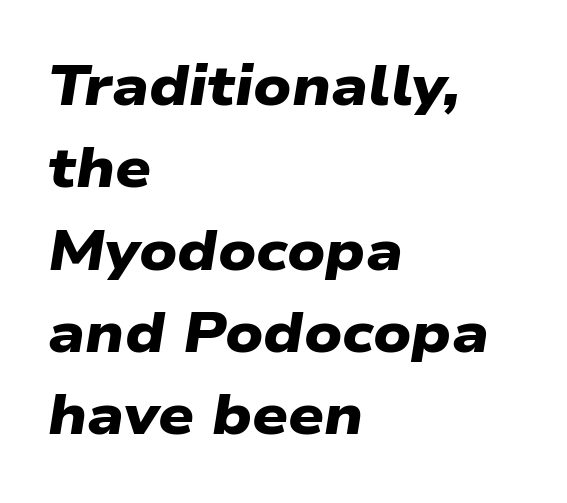
I'd call this a sans setting — the letters go barefoot. Underlining? Definitely not there. Strong, thick strokes mark this as bold type. How would I describe the line gaps? Plain and ordinary. Character widths vary here, with narrow letters taking less room than wide ones.
